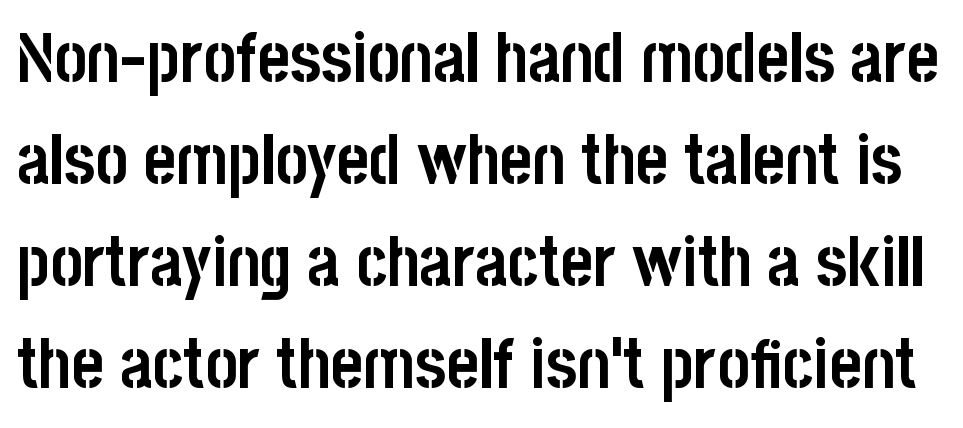
{"serif": "no", "italic": "no", "bold": "yes", "weight": "semibold", "width": "condensed", "stroke_contrast": "low", "x_height": "large", "monospaced": "no", "underline": "no", "line_spacing": "normal", "line_spacing_ratio": 1.48, "letter_spacing": "normal", "letter_spacing_em": 0.0, "glyph_px": 69}
